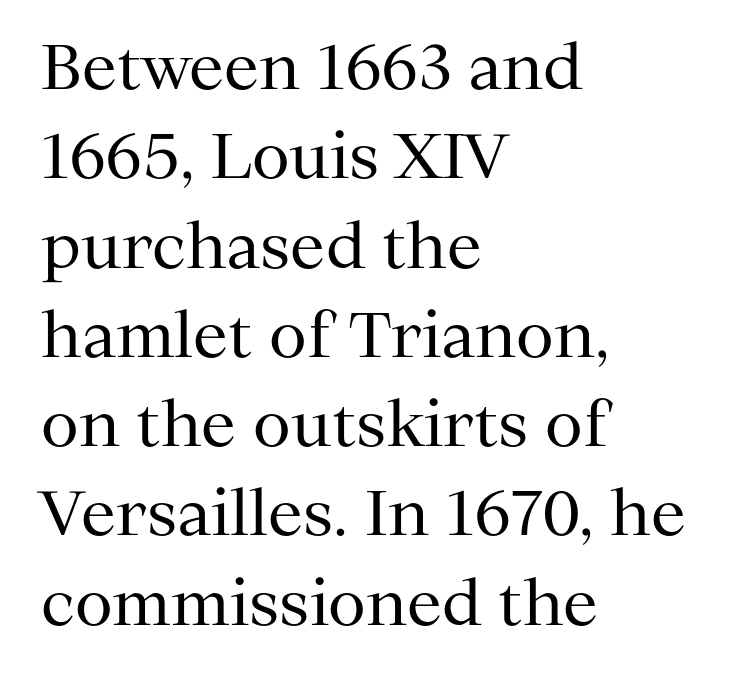
No extra tracking has been applied to these lines. The lettering holds an erect, upright posture throughout. Look at the bottom of the vertical strokes: they flare into serifs here. Reading down the block, your eye returns to a fixed left position each line. Each stroke keeps to a modest, everyday thickness or less.
